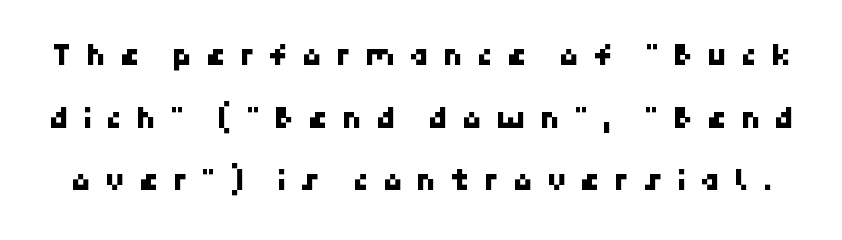
Q: Is the typeface a serif or a sans-serif typeface? A: Sans-serif.
Q: Is the text underlined? A: No.
Q: Is the spacing between letters normal or unusually wide? A: Unusually wide.
Q: Is the spacing between lines tight, normal or loose? A: Loose.
Q: Width (condensed, normal, or wide)? A: Normal.
Q: Stroke contrast? A: Low.
Q: x-height? A: Medium.
